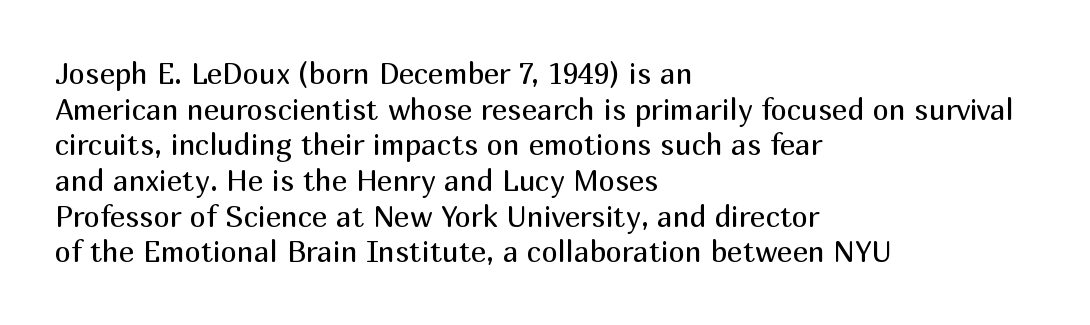
The image shows 29 px regular-weight sans-serif type, upright; set left-aligned, line spacing 1.23x, normal letter spacing, not underlined; medium stroke contrast and a medium x-height.
